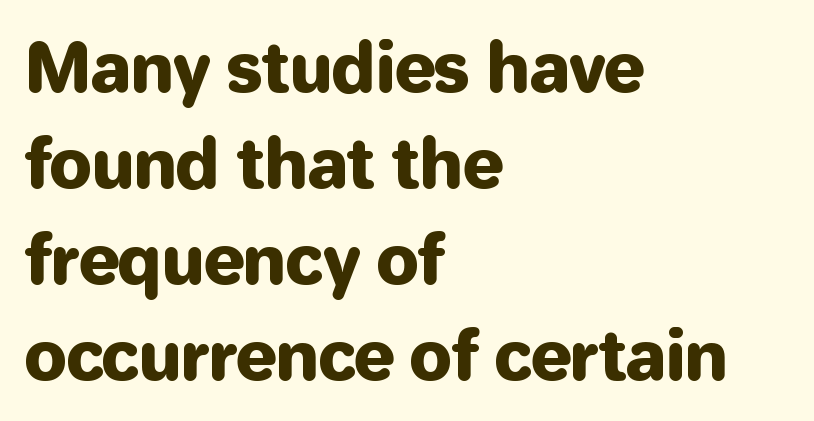
Q: Is the text italic (slanted)? A: No, it is upright.
Q: Is the typeface a serif or a sans-serif typeface? A: Sans-serif.
Q: Is the text underlined? A: No.
Q: How is the paragraph aligned? A: Left-aligned.
Q: Is the spacing between letters normal or unusually wide? A: Normal.
Q: Is the spacing between lines tight, normal or loose? A: Normal.
Q: Width (condensed, normal, or wide)? A: Normal.
Q: Stroke contrast? A: Low.
Q: x-height? A: Medium.
Q: Monospaced? A: No.
